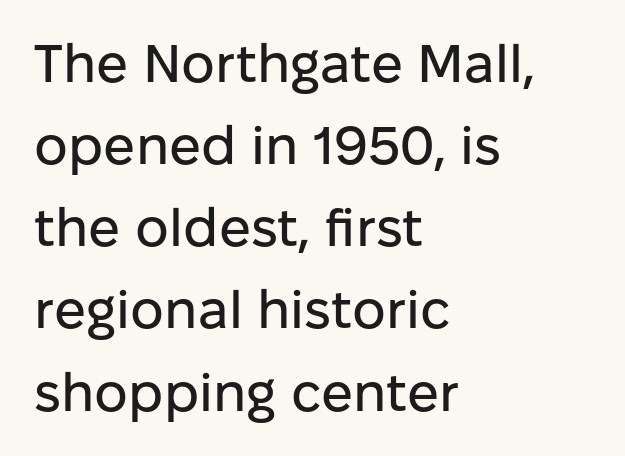
Q: Is the text italic (slanted)? A: No, it is upright.
Q: Is the typeface a serif or a sans-serif typeface? A: Sans-serif.
Q: Is the text underlined? A: No.
Q: How is the paragraph aligned? A: Left-aligned.
Q: Is the spacing between letters normal or unusually wide? A: Normal.
Q: Is the spacing between lines tight, normal or loose? A: Normal.
Q: Width (condensed, normal, or wide)? A: Normal.
Q: Stroke contrast? A: Low.
Q: x-height? A: Medium.
Q: Monospaced? A: No.
